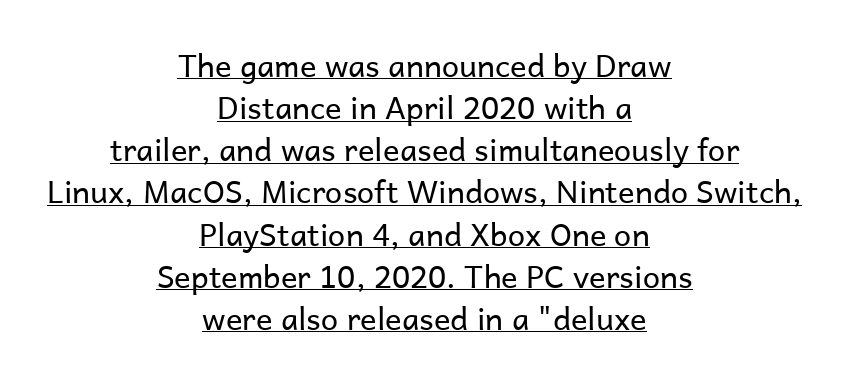
{"serif": "no", "italic": "no", "bold": "no", "weight": "regular", "width": "normal", "stroke_contrast": "low", "x_height": "medium", "monospaced": "no", "underline": "yes", "align": "center", "line_spacing": "normal", "line_spacing_ratio": 1.36, "letter_spacing": "normal", "letter_spacing_em": 0.0, "glyph_px": 31}
